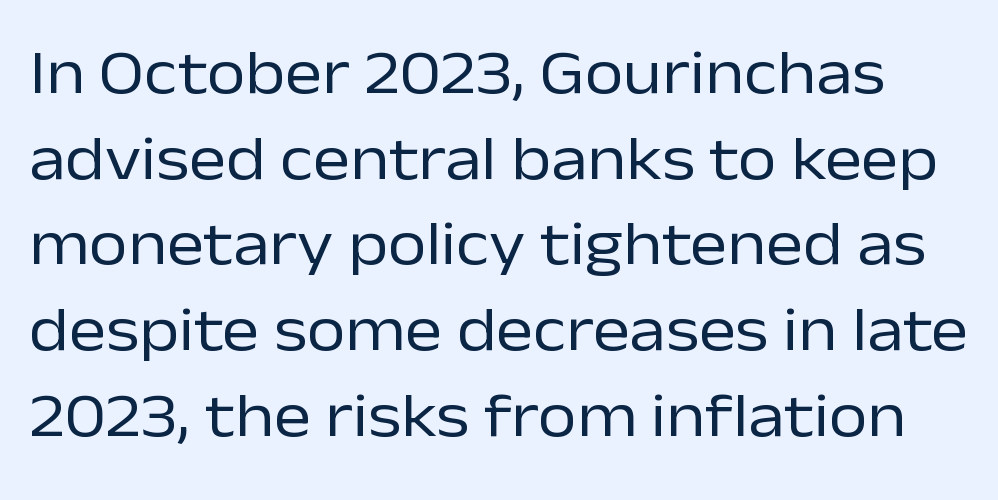
Q: Is the text bold? A: No.
Q: Is the text italic (slanted)? A: No, it is upright.
Q: Is the typeface a serif or a sans-serif typeface? A: Sans-serif.
Q: Is the text underlined? A: No.
Q: Is the spacing between letters normal or unusually wide? A: Normal.
Q: Is the spacing between lines tight, normal or loose? A: Normal.
Q: Width (condensed, normal, or wide)? A: Normal.
Q: Stroke contrast? A: Low.
Q: x-height? A: Medium.
Q: Monospaced? A: No.
